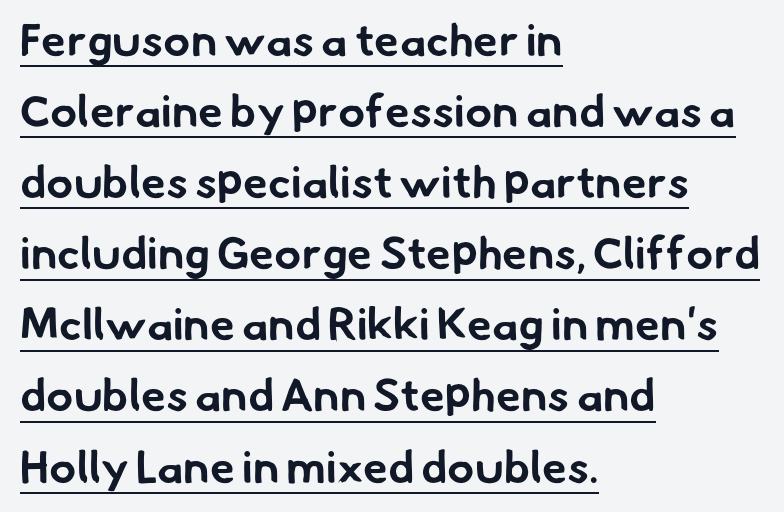
Typographically, this falls in the sans-serif category. Weight check: bold — yes, fully. Short and long lines alike share a common starting point at left. Descenders here cross a horizontal rule under the line. Students, note that the glyphs here touch the page at normal intervals.
